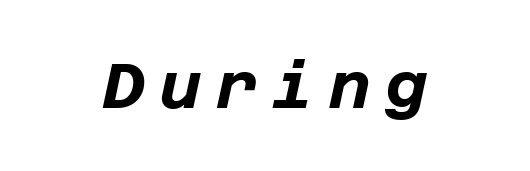
The image shows 64 px bold type, italic (leaning right); set centered, unusually wide letter spacing (+0.23 em), not underlined; low stroke contrast and a large x-height.
